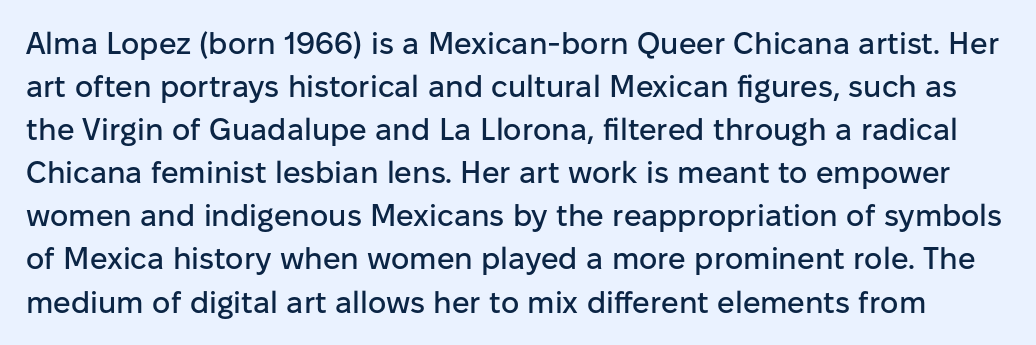
{"serif": "no", "italic": "no", "width": "normal", "stroke_contrast": "low", "x_height": "medium", "monospaced": "no", "underline": "no", "line_spacing": "normal", "line_spacing_ratio": 1.39, "letter_spacing": "normal", "letter_spacing_em": 0.0, "glyph_px": 31}
